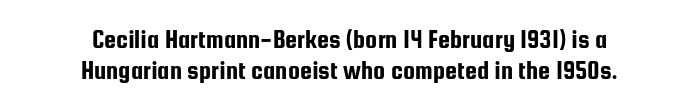
Q: Is the text italic (slanted)? A: No, it is upright.
Q: Is the text underlined? A: No.
Q: How is the paragraph aligned? A: Centered.
Q: Is the spacing between letters normal or unusually wide? A: Normal.
